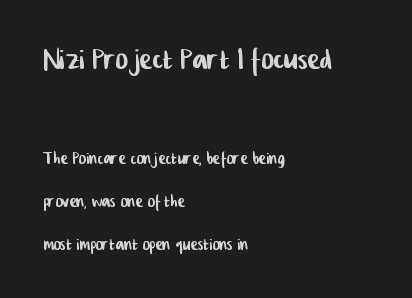
Examine the stroke ends and you'll find no serifs. Widely set lines give the paragraph a tall, airy silhouette. Letter spacing: default. Clear beneath every line of the passage. Varying glyph widths throughout — classic text-font behaviour. Here the first block reads like a headline and the second like body copy.
